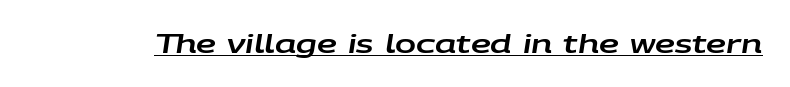
Q: Is the text italic (slanted)? A: Yes, it leans right by about 9 degrees.
Q: Is the text underlined? A: Yes.
Q: Is the spacing between letters normal or unusually wide? A: Normal.
